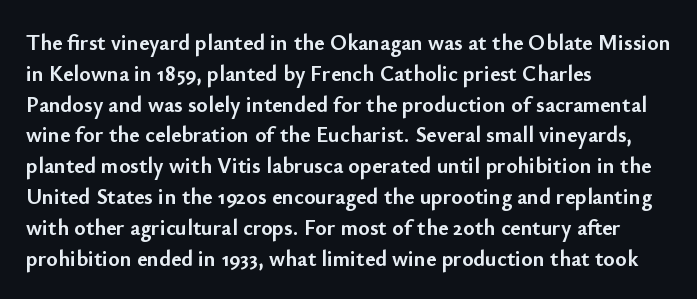
Q: Is the text bold? A: Yes.
Q: Is the text italic (slanted)? A: No, it is upright.
Q: Is the text underlined? A: No.
Q: How is the paragraph aligned? A: Left-aligned.
Q: Is the spacing between letters normal or unusually wide? A: Normal.
Q: Is the spacing between lines tight, normal or loose? A: Normal.
